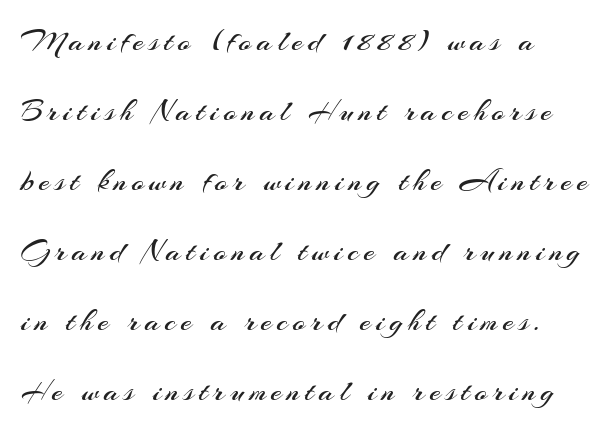
Serifs: no, the terminals of the letterforms are clean. Do the characters align in a grid? No, the font is proportional. Leading: increased. The lines are quadded left. Compared with a typical body face, this is equally light or lighter still. Clear beneath every line of the passage.
